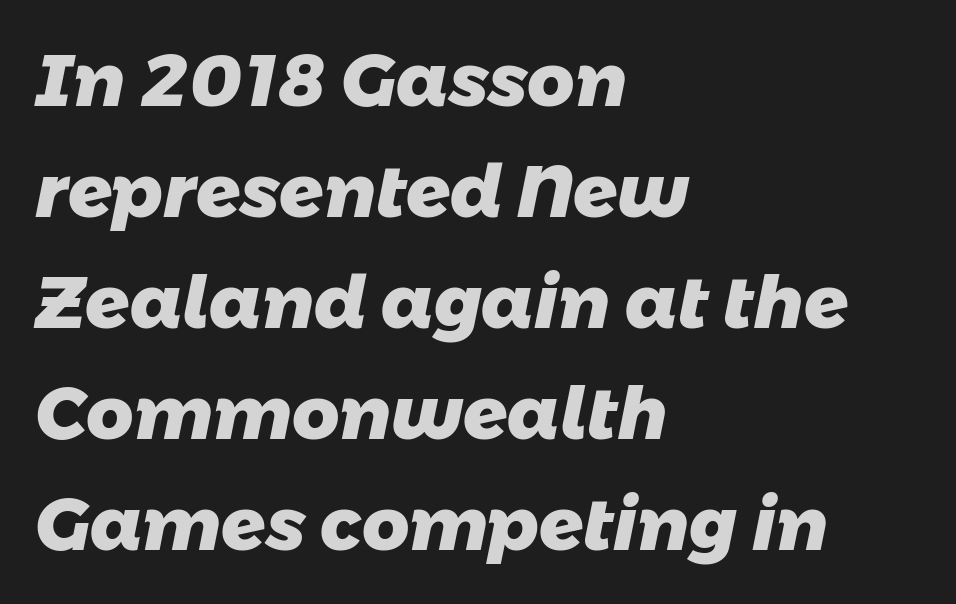
The image shows 73 px heavy sans-serif type; set left-aligned, normal line spacing (1.52x), normal letter spacing, not underlined; low stroke contrast and a medium x-height.
